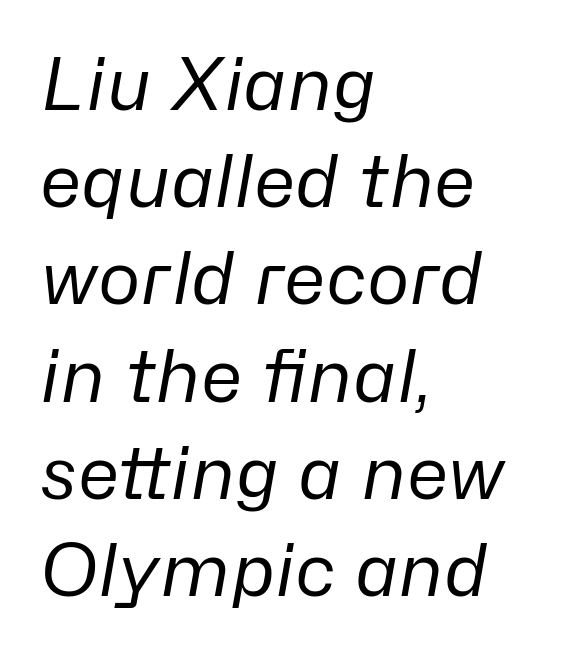
The image shows 72 px regular-weight type, italic (leaning right); set left-aligned, normal line spacing (1.35x), normal letter spacing, not underlined; low stroke contrast and a medium x-height.
